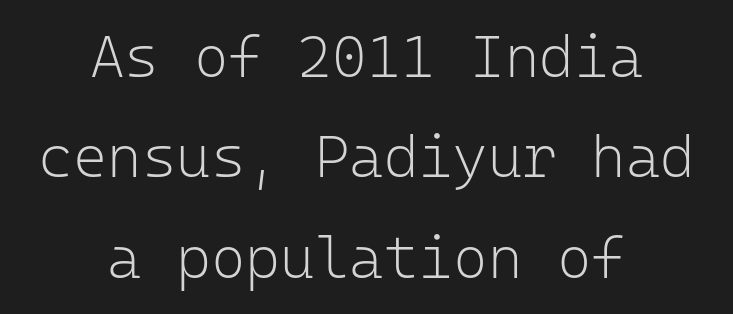
Q: Is the text bold? A: No.
Q: Is the text italic (slanted)? A: No, it is upright.
Q: Is the typeface a serif or a sans-serif typeface? A: Sans-serif.
Q: Is the text underlined? A: No.
Q: How is the paragraph aligned? A: Centered.
Q: Is the spacing between letters normal or unusually wide? A: Normal.
Q: Is the spacing between lines tight, normal or loose? A: Normal.
Q: Width (condensed, normal, or wide)? A: Normal.
Q: Stroke contrast? A: Low.
Q: x-height? A: Medium.
Q: Monospaced? A: Yes.
